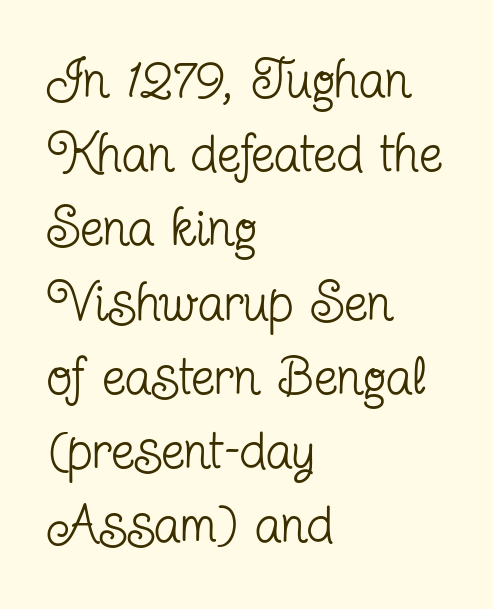
The typeface chosen for these lines features serifs. Where is the straight margin? On the left. The face looks like a standard text weight, possibly lighter. Does the leading feel generous? No, just average.
